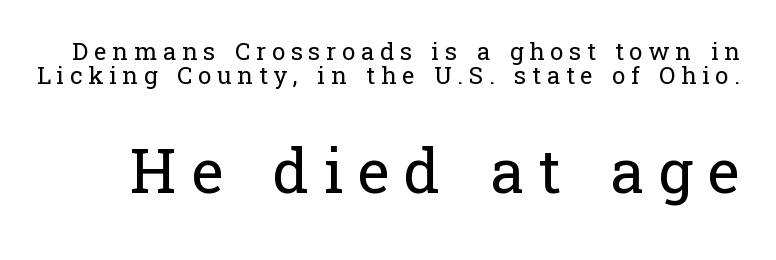
Q: Is the text bold? A: No.
Q: Is the text italic (slanted)? A: No, it is upright.
Q: Is the typeface a serif or a sans-serif typeface? A: Serif.
Q: Is the text underlined? A: No.
Q: Is the spacing between letters normal or unusually wide? A: Unusually wide.
Q: Is the spacing between lines tight, normal or loose? A: Tight.
Q: Which block of text is set in a larger size, the first (top) or the second (bottom)? A: The second (bottom) one.
Q: Width (condensed, normal, or wide)? A: Normal.
Q: Stroke contrast? A: Low.
Q: x-height? A: Medium.
Q: Monospaced? A: No.
